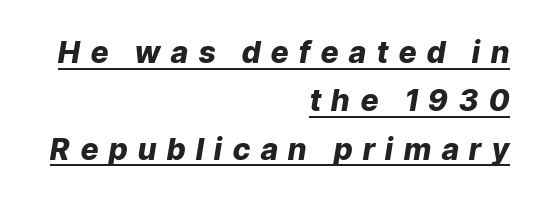
Q: Is the text bold? A: Yes.
Q: Is the text italic (slanted)? A: Yes, it leans right by about 9 degrees.
Q: Is the text underlined? A: Yes.
Q: How is the paragraph aligned? A: Right-aligned.
Q: Is the spacing between letters normal or unusually wide? A: Unusually wide.
Q: Is the spacing between lines tight, normal or loose? A: Normal.
Q: Width (condensed, normal, or wide)? A: Normal.
Q: Stroke contrast? A: Low.
Q: x-height? A: Medium.
Q: Monospaced? A: No.
